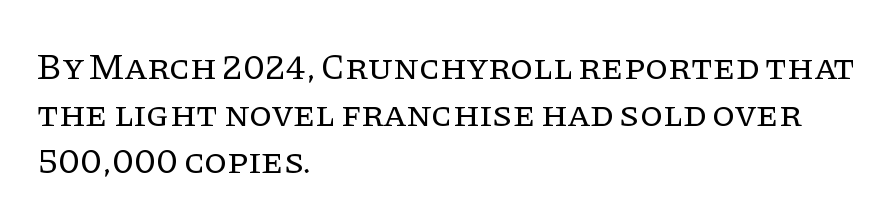
The image shows 37 px regular-weight serif type, upright; set left-aligned, normal line spacing (1.27x), normal letter spacing, not underlined; low stroke contrast and a large x-height.
